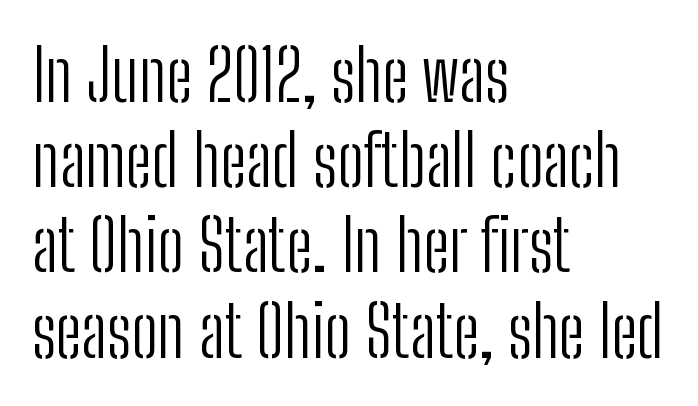
The image shows 71 px light, condensed sans-serif type, upright; set left-aligned, line spacing 1.2x, normal letter spacing, not underlined; low stroke contrast and a medium x-height.
